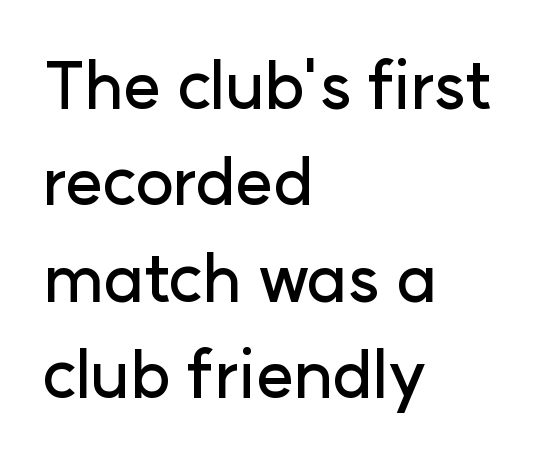
{"serif": "no", "italic": "no", "width": "normal", "stroke_contrast": "low", "x_height": "medium", "monospaced": "no", "underline": "no", "align": "left", "line_spacing": "normal", "line_spacing_ratio": 1.46, "letter_spacing": "normal", "letter_spacing_em": 0.0, "glyph_px": 66}
